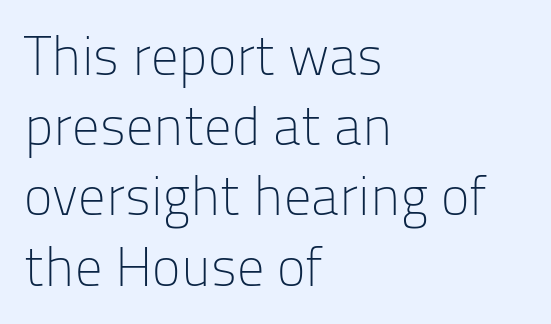
The image shows 54 px light sans-serif type, upright; set left-aligned, normal line spacing (1.3x), normal letter spacing, not underlined; low stroke contrast and a medium x-height.
